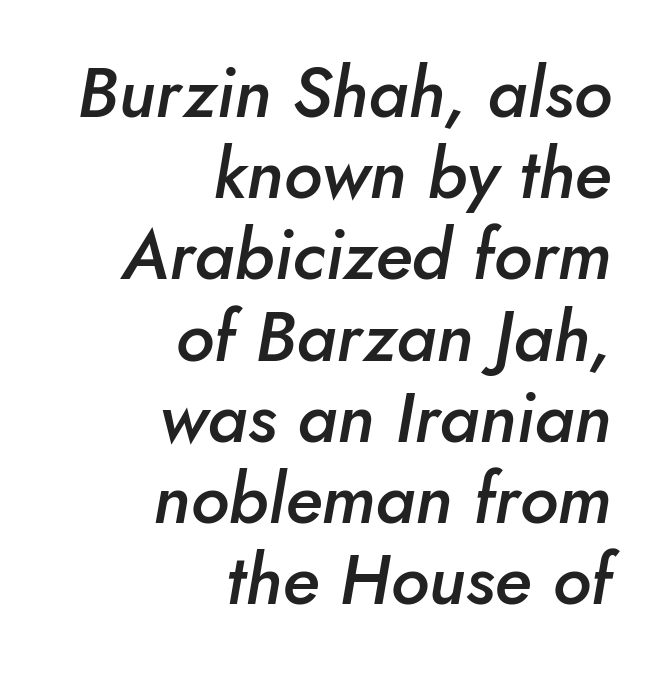
The image shows 70 px semibold type, italic (leaning right); set right-aligned, line spacing 1.16x, normal letter spacing, not underlined; low stroke contrast and a small x-height.
